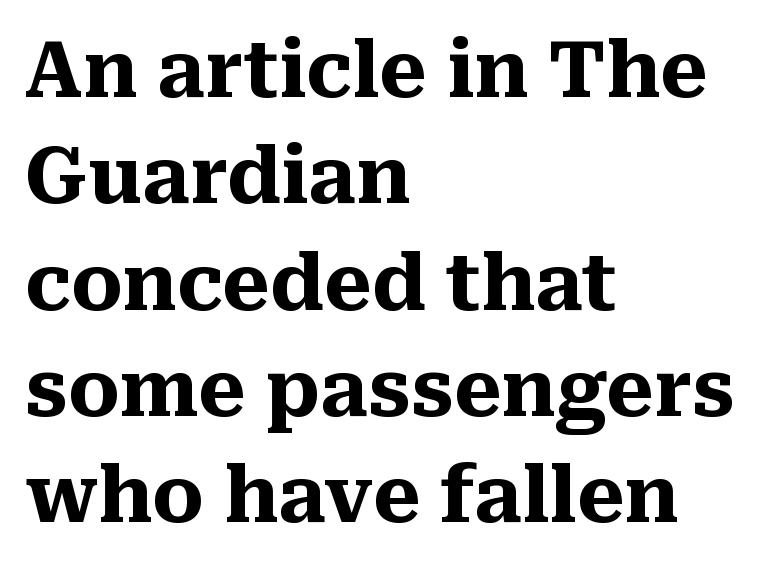
Q: Is the text bold? A: Yes.
Q: Is the text italic (slanted)? A: No, it is upright.
Q: Is the typeface a serif or a sans-serif typeface? A: Serif.
Q: Is the text underlined? A: No.
Q: How is the paragraph aligned? A: Left-aligned.
Q: Is the spacing between letters normal or unusually wide? A: Normal.
Q: Is the spacing between lines tight, normal or loose? A: Normal.
Q: Width (condensed, normal, or wide)? A: Normal.
Q: Stroke contrast? A: Medium.
Q: x-height? A: Medium.
Q: Monospaced? A: No.
